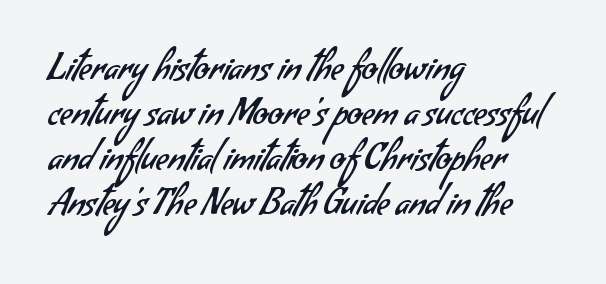
Q: Is the text bold? A: No.
Q: Is the typeface a serif or a sans-serif typeface? A: Sans-serif.
Q: Is the text underlined? A: No.
Q: How is the paragraph aligned? A: Left-aligned.
Q: Is the spacing between letters normal or unusually wide? A: Normal.
Q: Is the spacing between lines tight, normal or loose? A: Normal.
Q: Width (condensed, normal, or wide)? A: Normal.
Q: Stroke contrast? A: Low.
Q: x-height? A: Small.
Q: Monospaced? A: No.
